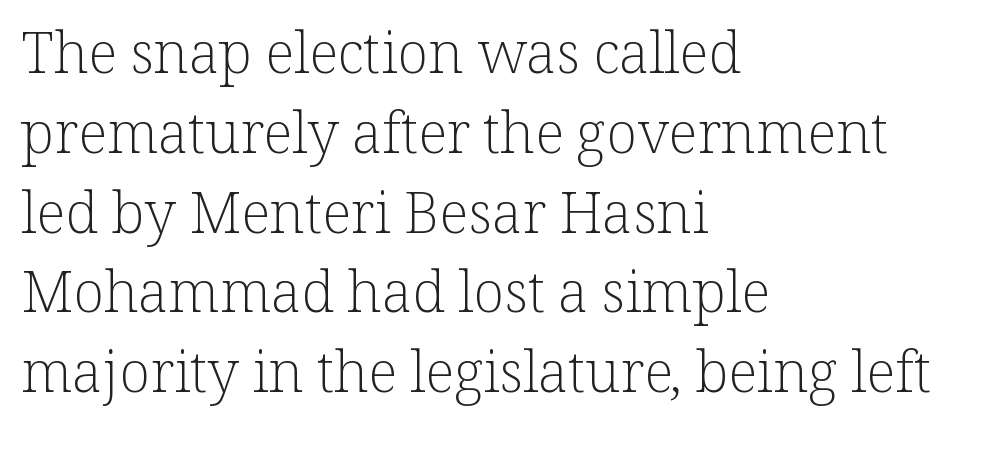
{"serif": "yes", "italic": "no", "bold": "no", "weight": "light", "width": "normal", "stroke_contrast": "low", "x_height": "medium", "monospaced": "no", "underline": "no", "align": "left", "line_spacing": "normal", "line_spacing_ratio": 1.4, "letter_spacing": "normal", "letter_spacing_em": 0.0, "glyph_px": 57}
